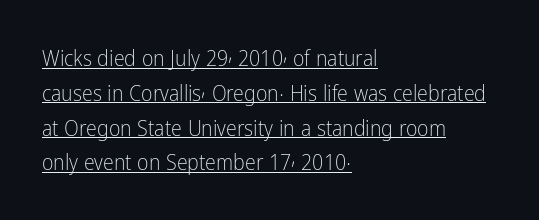
Q: Is the text bold? A: No.
Q: Is the text italic (slanted)? A: No, it is upright.
Q: Is the text underlined? A: Yes.
Q: How is the paragraph aligned? A: Left-aligned.
Q: Is the spacing between letters normal or unusually wide? A: Normal.
Q: Is the spacing between lines tight, normal or loose? A: Normal.
